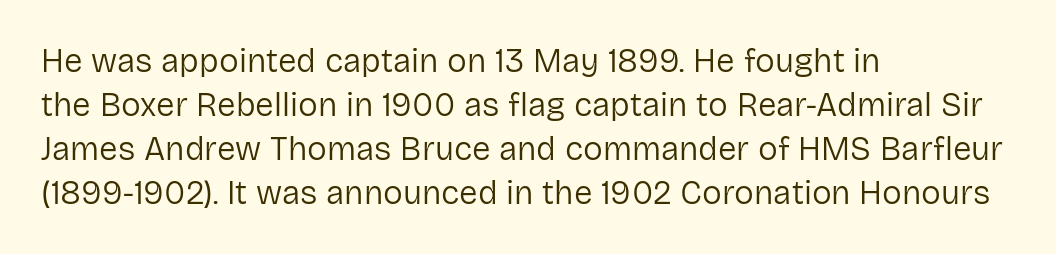
Q: Is the text bold? A: No.
Q: Is the text italic (slanted)? A: No, it is upright.
Q: Is the typeface a serif or a sans-serif typeface? A: Sans-serif.
Q: Is the text underlined? A: No.
Q: How is the paragraph aligned? A: Left-aligned.
Q: Is the spacing between letters normal or unusually wide? A: Normal.
Q: Is the spacing between lines tight, normal or loose? A: Normal.
Q: Width (condensed, normal, or wide)? A: Normal.
Q: Stroke contrast? A: Low.
Q: x-height? A: Medium.
Q: Monospaced? A: No.
